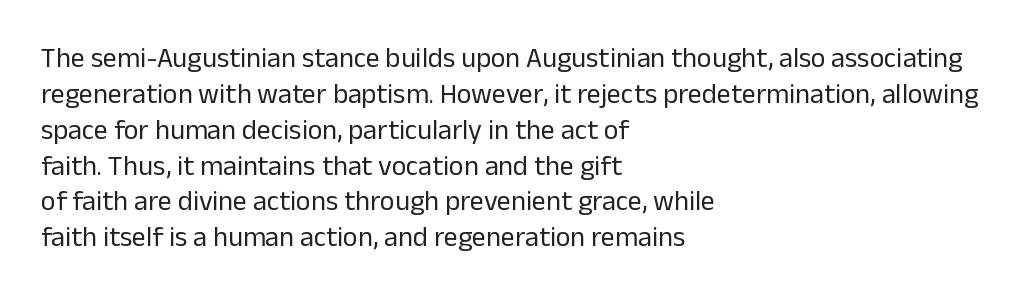
{"serif": "no", "italic": "no", "bold": "no", "weight": "regular", "width": "normal", "stroke_contrast": "low", "x_height": "medium", "monospaced": "no", "underline": "no", "align": "left", "line_spacing": "normal", "line_spacing_ratio": 1.28, "letter_spacing": "normal", "letter_spacing_em": 0.0, "glyph_px": 28}
